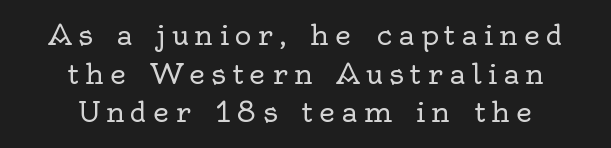
Character widths vary here, with narrow letters taking less room than wide ones. The font family rendered here belongs to the serif group. Compared with typical body copy, the letter spacing here is much looser. Compared with a flush-left layout, this one balances lines on the center instead. Anything drawn beneath the words? Only blank space. Posture: straight, roman, zero tilt.
